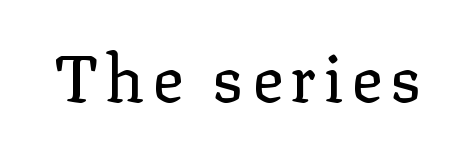
Q: Is the text bold? A: No.
Q: Is the text italic (slanted)? A: No, it is upright.
Q: Is the typeface a serif or a sans-serif typeface? A: Serif.
Q: Is the text underlined? A: No.
Q: Width (condensed, normal, or wide)? A: Normal.
Q: Stroke contrast? A: Low.
Q: x-height? A: Medium.
Q: Monospaced? A: No.
